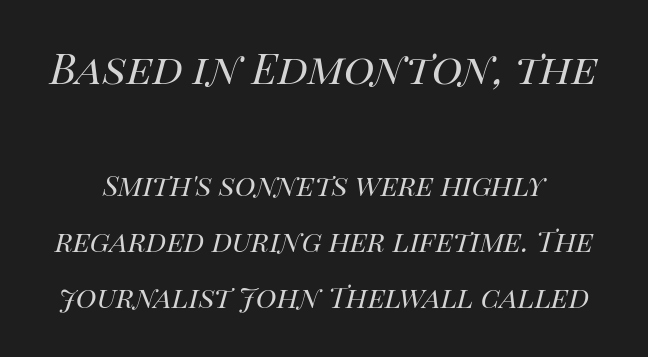
The image shows 52 px regular-weight type, italic (leaning right); set normal line spacing (1.6x), normal letter spacing, not underlined; the first (top) block is 1.49x larger; high stroke contrast and a large x-height.
